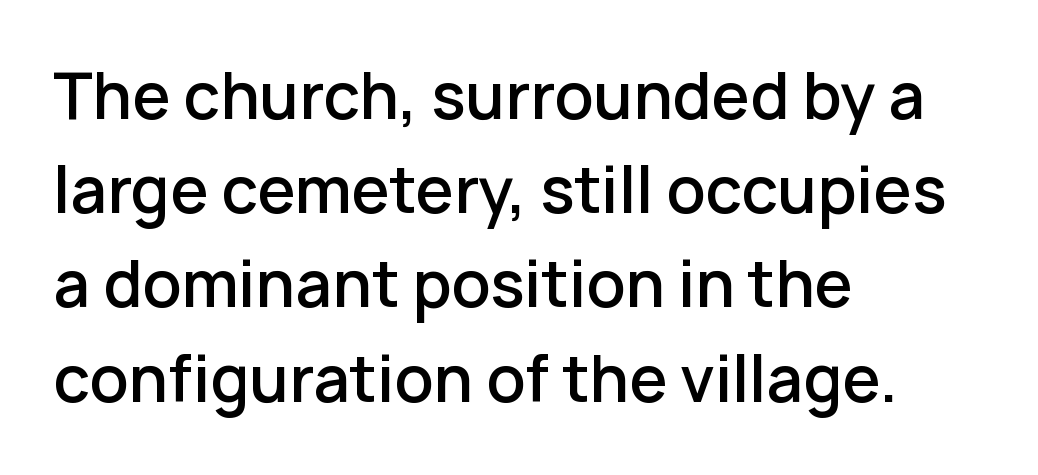
The image shows 62 px semibold sans-serif type, upright; set left-aligned, normal line spacing (1.52x), normal letter spacing, not underlined; low stroke contrast and a medium x-height.
